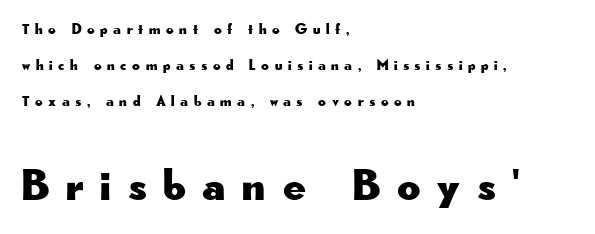
To sum up the face: it is a sans, with no serifs. Vertical spacing — loose. The words here are not underlined. Does the lettering tilt? It doesn't — this is upright. Varying glyph widths throughout — classic text-font behaviour.
